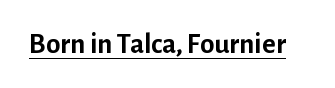
This sample uses a sans-serif face. Look at the stroke-to-counter ratio: heavy, a bold. Do the letters lean? They stand straight. Look at the tracking — it's just the regular setting, nothing added. You could not count columns in this text — the font is proportionally spaced.
